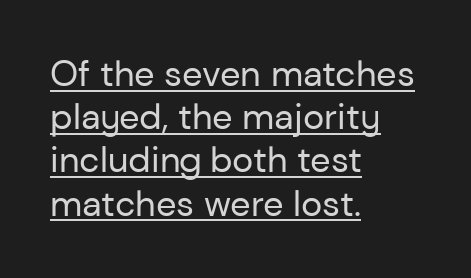
The image shows 36 px regular-weight sans-serif type, upright; set left-aligned, line spacing 1.2x, normal letter spacing, underlined; low stroke contrast and a medium x-height.
